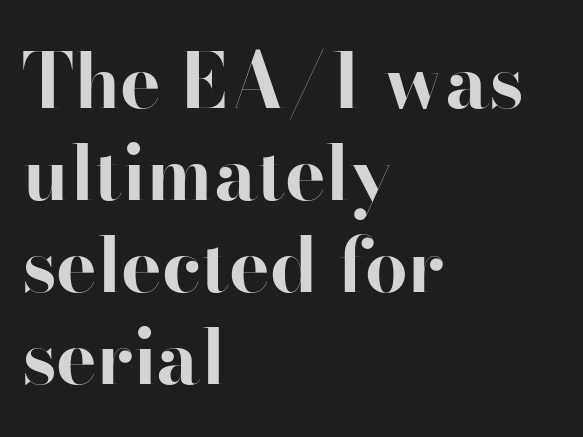
The image shows 76 px bold serif type, upright; set left-aligned, line spacing 1.21x, normal letter spacing, not underlined; high stroke contrast and a small x-height.
